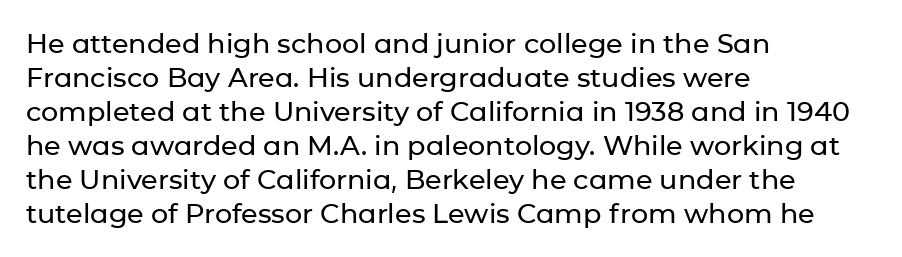
Q: Is the text italic (slanted)? A: No, it is upright.
Q: Is the text underlined? A: No.
Q: How is the paragraph aligned? A: Left-aligned.
Q: Is the spacing between letters normal or unusually wide? A: Normal.
Q: Is the spacing between lines tight, normal or loose? A: Normal.
